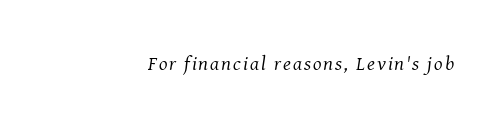
The image shows 20 px text type, italic (leaning right); set not underlined.
